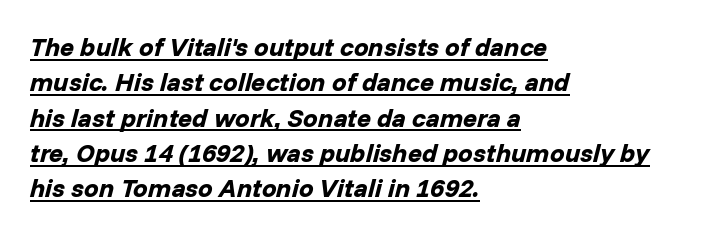
Q: Is the text bold? A: Yes.
Q: Is the text italic (slanted)? A: Yes, it leans right by about 14 degrees.
Q: Is the text underlined? A: Yes.
Q: How is the paragraph aligned? A: Left-aligned.
Q: Is the spacing between letters normal or unusually wide? A: Normal.
Q: Is the spacing between lines tight, normal or loose? A: Normal.
